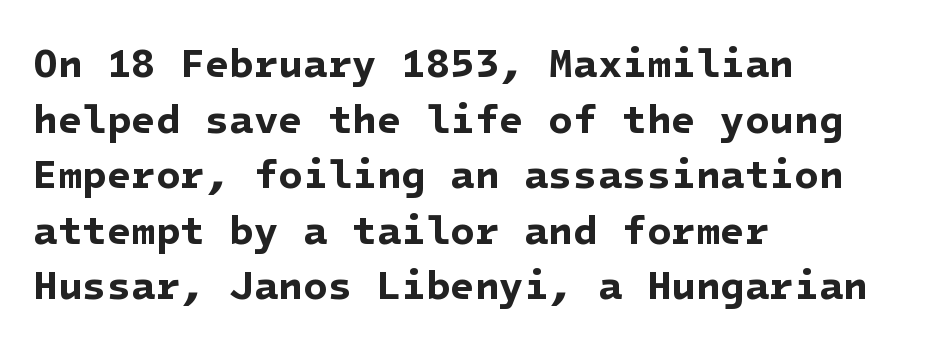
Q: Is the text bold? A: Yes.
Q: Is the typeface a serif or a sans-serif typeface? A: Sans-serif.
Q: Is the text underlined? A: No.
Q: How is the paragraph aligned? A: Left-aligned.
Q: Is the spacing between letters normal or unusually wide? A: Normal.
Q: Is the spacing between lines tight, normal or loose? A: Normal.
Q: Width (condensed, normal, or wide)? A: Normal.
Q: Stroke contrast? A: Low.
Q: x-height? A: Medium.
